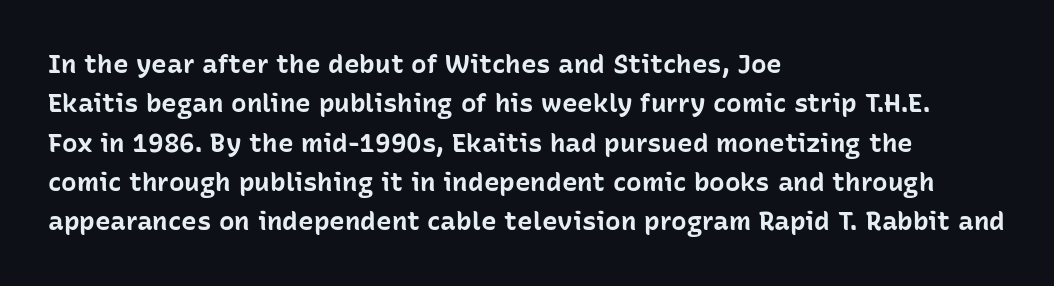
{"italic": "no", "bold": "yes", "underline": "no", "align": "left", "line_spacing": "normal", "line_spacing_ratio": 1.51, "letter_spacing": "normal", "letter_spacing_em": 0.0, "glyph_px": 26}
